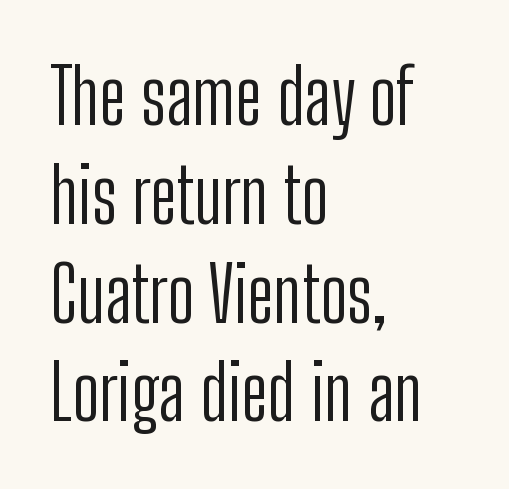
{"serif": "no", "italic": "no", "bold": "no", "weight": "light", "width": "condensed", "stroke_contrast": "low", "x_height": "medium", "monospaced": "no", "underline": "no", "align": "left", "line_spacing": "normal", "line_spacing_ratio": 1.3, "letter_spacing": "normal", "letter_spacing_em": 0.0, "glyph_px": 76}
